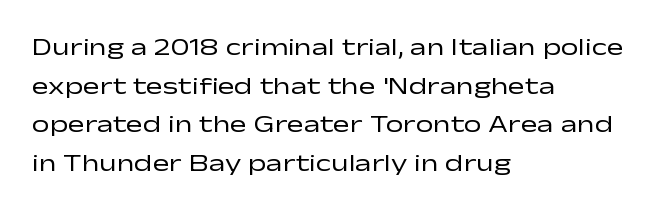
The image shows 25 px text type, upright; set left-aligned, normal line spacing (1.55x), normal letter spacing, not underlined.
